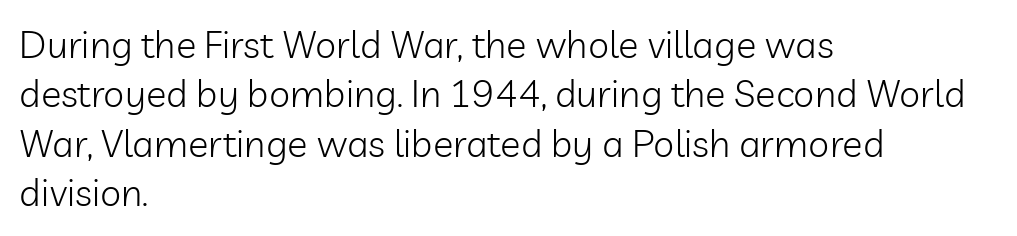
Q: Is the text bold? A: No.
Q: Is the text italic (slanted)? A: No, it is upright.
Q: Is the typeface a serif or a sans-serif typeface? A: Sans-serif.
Q: Is the text underlined? A: No.
Q: How is the paragraph aligned? A: Left-aligned.
Q: Is the spacing between letters normal or unusually wide? A: Normal.
Q: Is the spacing between lines tight, normal or loose? A: Normal.
Q: Width (condensed, normal, or wide)? A: Normal.
Q: Stroke contrast? A: Low.
Q: x-height? A: Medium.
Q: Monospaced? A: No.
